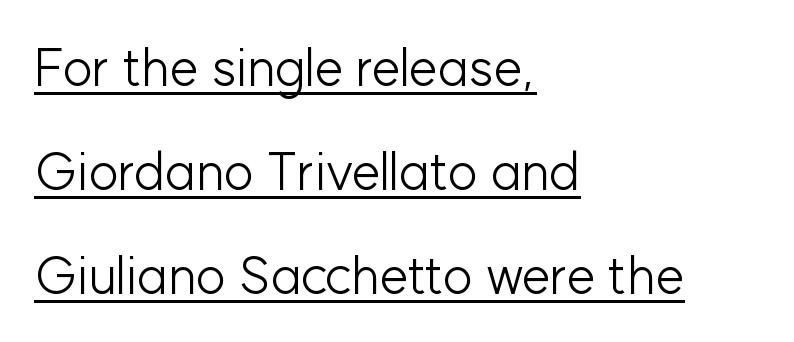
{"serif": "no", "italic": "no", "bold": "no", "weight": "light", "width": "normal", "stroke_contrast": "low", "x_height": "medium", "monospaced": "no", "underline": "yes", "align": "left", "line_spacing": "loose", "line_spacing_ratio": 2.0, "letter_spacing": "normal", "letter_spacing_em": 0.0, "glyph_px": 52}
